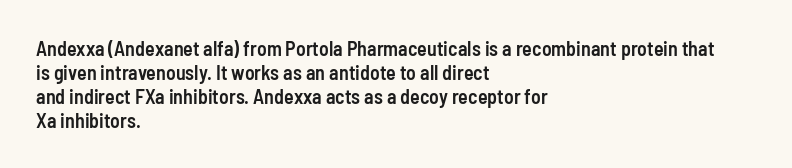
Q: Is the text bold? A: Semi-bold.
Q: Is the text italic (slanted)? A: No, it is upright.
Q: Is the text underlined? A: No.
Q: How is the paragraph aligned? A: Left-aligned.
Q: Is the spacing between letters normal or unusually wide? A: Normal.
